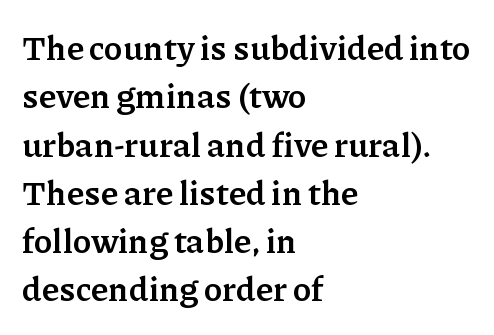
The image shows 34 px semibold serif type, upright; set left-aligned, normal line spacing (1.42x), normal letter spacing, not underlined; low stroke contrast and a medium x-height.
